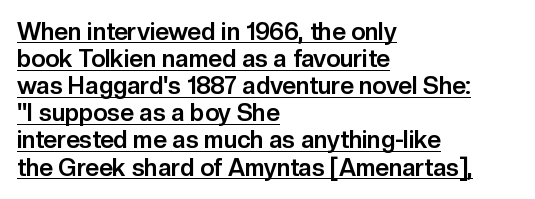
{"italic": "no", "bold": "yes", "underline": "yes", "align": "left", "line_spacing": "tight", "line_spacing_ratio": 1.13, "letter_spacing": "normal", "letter_spacing_em": 0.0, "glyph_px": 24}
